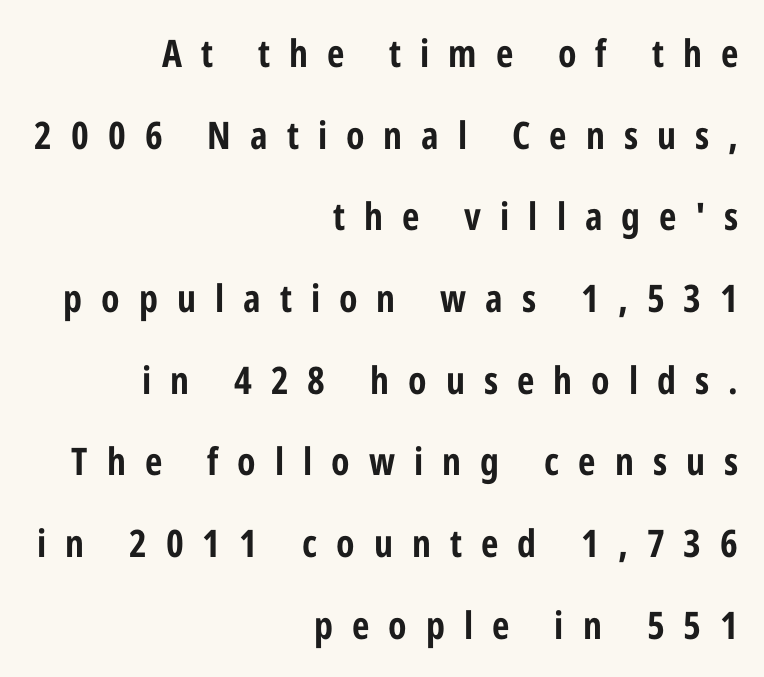
Q: Is the text bold? A: Yes.
Q: Is the text italic (slanted)? A: No, it is upright.
Q: Is the typeface a serif or a sans-serif typeface? A: Sans-serif.
Q: Is the text underlined? A: No.
Q: How is the paragraph aligned? A: Right-aligned.
Q: Is the spacing between letters normal or unusually wide? A: Unusually wide.
Q: Is the spacing between lines tight, normal or loose? A: Loose.
Q: Width (condensed, normal, or wide)? A: Condensed.
Q: Stroke contrast? A: Low.
Q: x-height? A: Medium.
Q: Monospaced? A: No.
